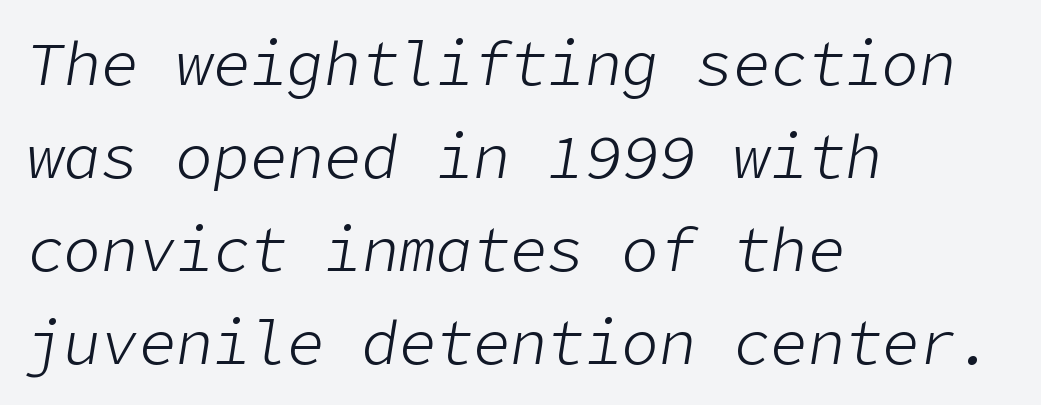
Q: Is the text bold? A: No.
Q: Is the text italic (slanted)? A: Yes, it leans right by about 9 degrees.
Q: Is the text underlined? A: No.
Q: How is the paragraph aligned? A: Left-aligned.
Q: Is the spacing between letters normal or unusually wide? A: Normal.
Q: Is the spacing between lines tight, normal or loose? A: Normal.
Q: Width (condensed, normal, or wide)? A: Normal.
Q: Stroke contrast? A: Low.
Q: x-height? A: Medium.
